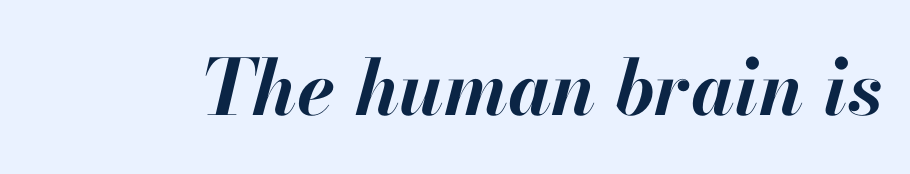
Q: Is the text bold? A: Yes.
Q: Is the text italic (slanted)? A: Yes, it leans right by about 13 degrees.
Q: Is the text underlined? A: No.
Q: Is the spacing between letters normal or unusually wide? A: Normal.
Q: Width (condensed, normal, or wide)? A: Normal.
Q: Stroke contrast? A: High.
Q: x-height? A: Small.
Q: Monospaced? A: No.
